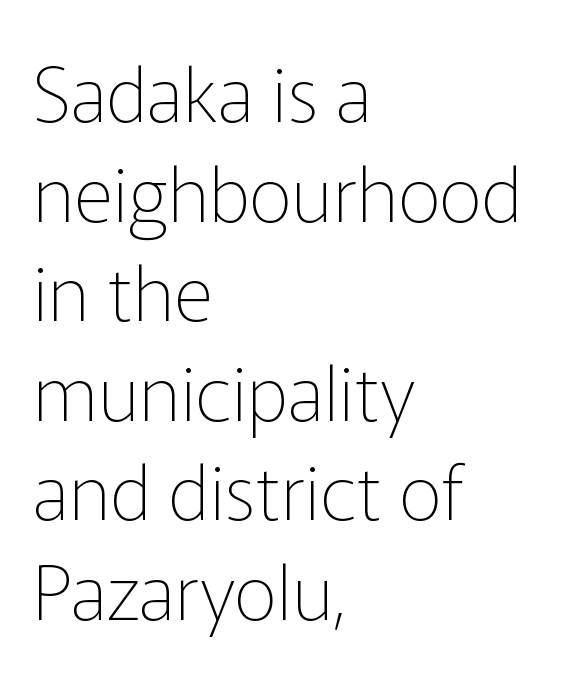
{"serif": "no", "italic": "no", "bold": "no", "weight": "thin", "width": "normal", "stroke_contrast": "low", "x_height": "medium", "monospaced": "no", "underline": "no", "align": "left", "line_spacing": "normal", "line_spacing_ratio": 1.31, "letter_spacing": "normal", "letter_spacing_em": 0.0, "glyph_px": 76}
